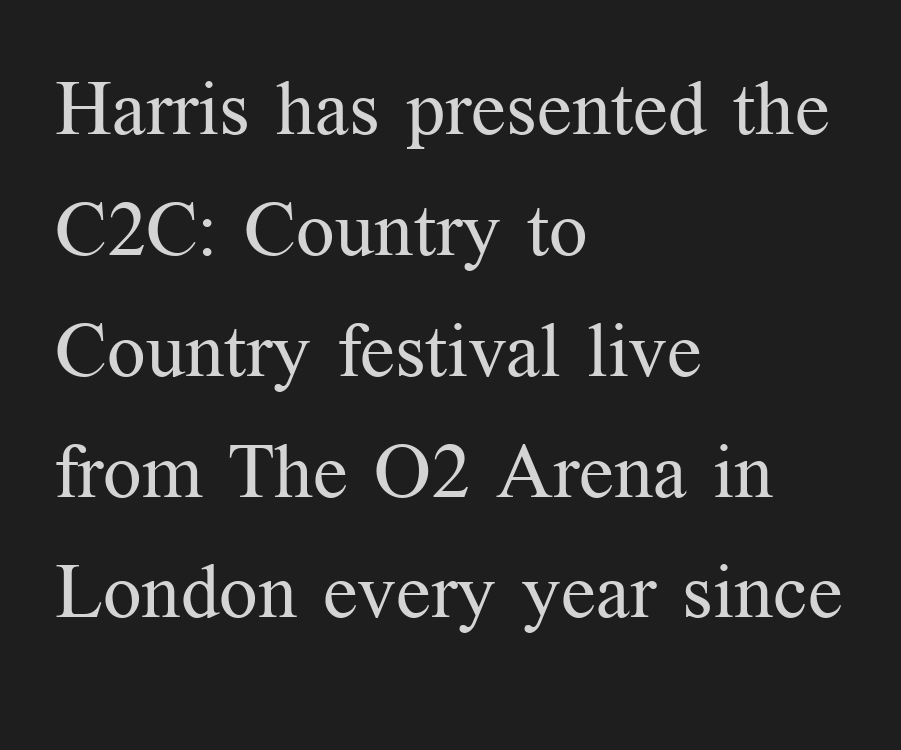
The image shows 76 px regular-weight serif type, upright; set left-aligned, normal line spacing (1.59x), normal letter spacing, not underlined; medium stroke contrast and a medium x-height.
